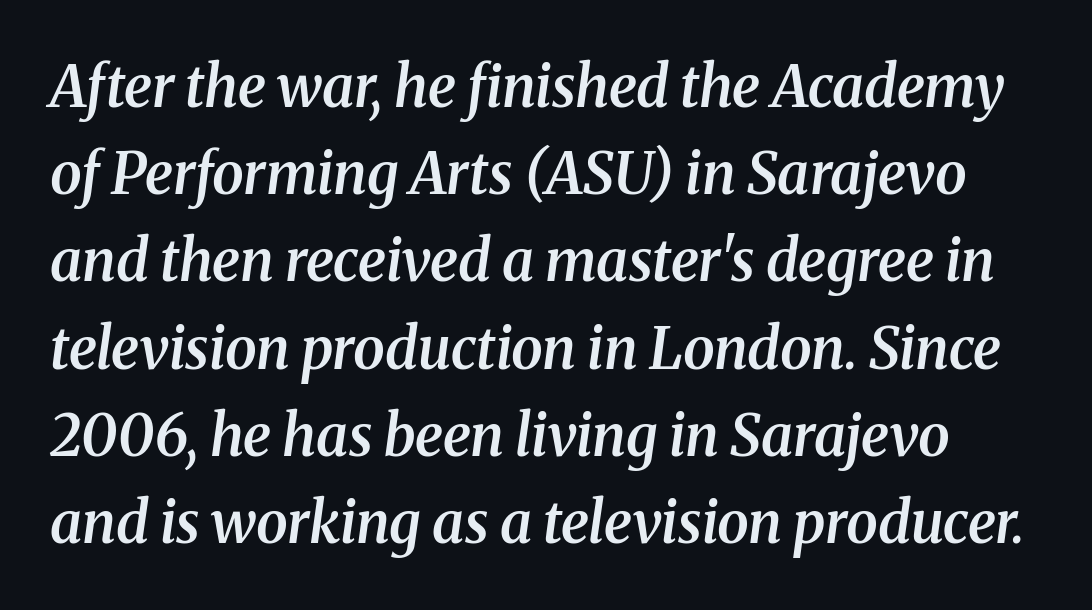
{"serif": "yes", "italic": "yes", "lean": "right", "slant_degrees": 8, "bold": "semi", "weight": "semibold", "width": "normal", "stroke_contrast": "medium", "x_height": "medium", "monospaced": "no", "underline": "no", "line_spacing": "normal", "line_spacing_ratio": 1.53, "letter_spacing": "normal", "letter_spacing_em": 0.0, "glyph_px": 57}
